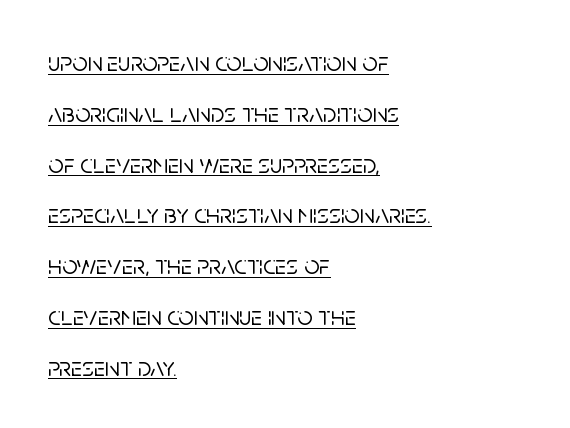
{"italic": "no", "underline": "yes", "align": "left", "line_spacing_ratio": 1.88, "letter_spacing": "normal", "letter_spacing_em": 0.0, "glyph_px": 27}
